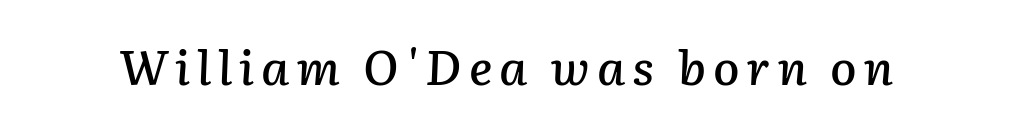
Q: Is the text italic (slanted)? A: Yes, it leans right by about 2 degrees.
Q: Is the text underlined? A: No.
Q: Width (condensed, normal, or wide)? A: Normal.
Q: Stroke contrast? A: Low.
Q: x-height? A: Medium.
Q: Monospaced? A: No.
